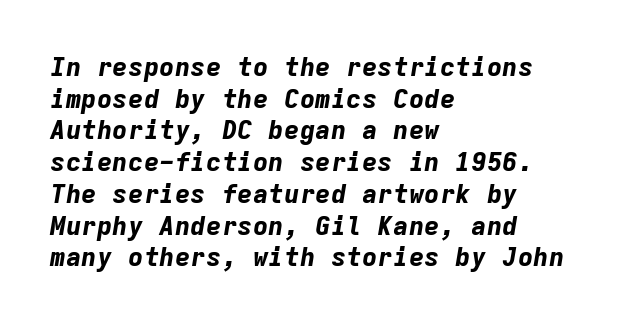
The image shows 26 px bold type, italic (leaning right); set left-aligned, line spacing 1.22x, normal letter spacing, not underlined.
